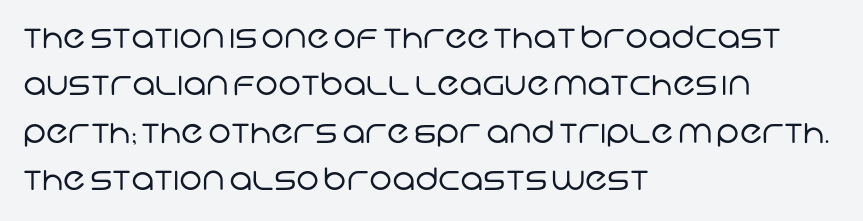
{"serif": "no", "bold": "no", "weight": "regular", "width": "normal", "stroke_contrast": "low", "x_height": "large", "monospaced": "no", "underline": "no", "align": "left", "line_spacing": "normal", "line_spacing_ratio": 1.53, "letter_spacing": "normal", "letter_spacing_em": 0.0, "glyph_px": 31}
